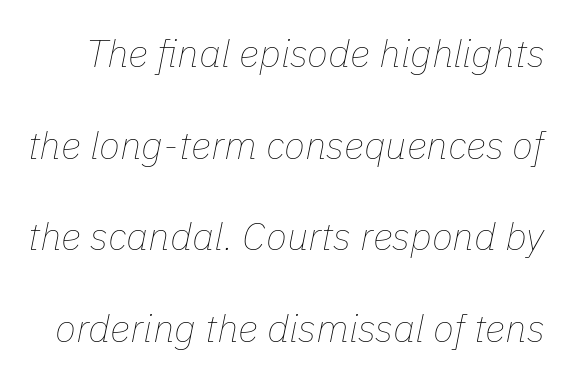
{"italic": "yes", "lean": "right", "slant_degrees": 11, "bold": "no", "weight": "thin", "width": "normal", "stroke_contrast": "low", "x_height": "medium", "monospaced": "no", "underline": "no", "line_spacing": "loose", "line_spacing_ratio": 2.35, "letter_spacing": "normal", "letter_spacing_em": 0.0, "glyph_px": 39}
